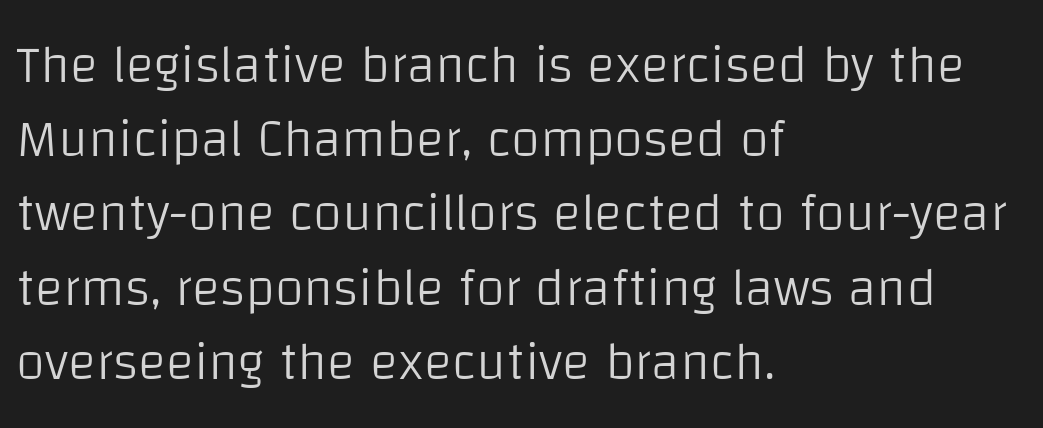
{"serif": "no", "italic": "no", "bold": "no", "weight": "light", "width": "normal", "stroke_contrast": "low", "x_height": "large", "monospaced": "no", "underline": "no", "align": "left", "line_spacing": "normal", "line_spacing_ratio": 1.4, "letter_spacing": "normal", "letter_spacing_em": 0.0, "glyph_px": 53}
